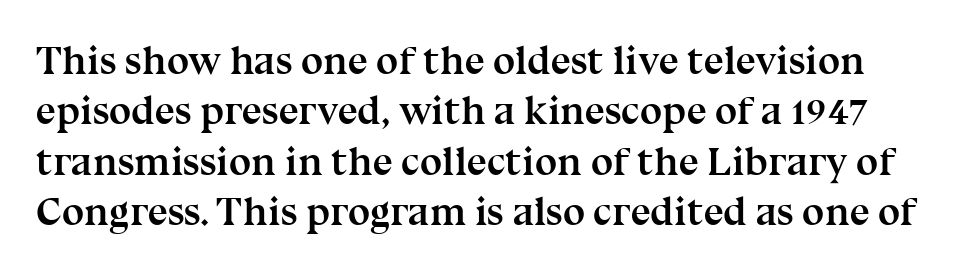
The image shows 40 px semibold serif type, upright; set normal line spacing (1.26x), normal letter spacing, not underlined; medium stroke contrast and a medium x-height.
